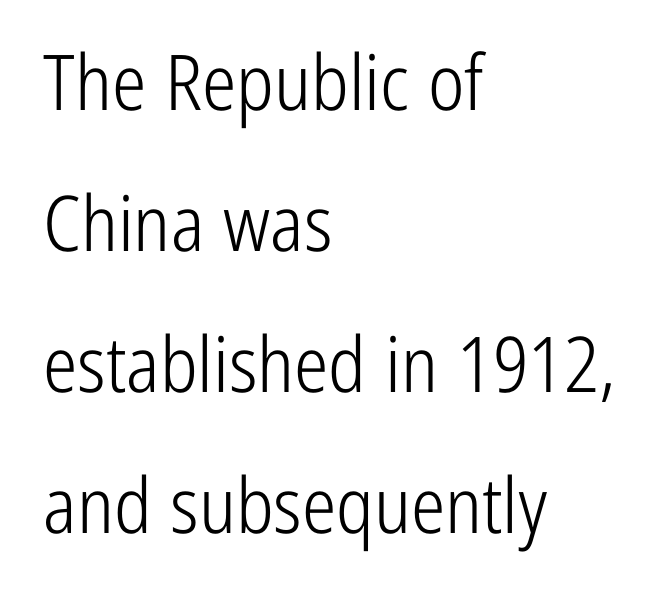
{"serif": "no", "italic": "no", "bold": "no", "weight": "light", "width": "condensed", "stroke_contrast": "low", "x_height": "medium", "monospaced": "no", "underline": "no", "align": "left", "line_spacing_ratio": 1.83, "letter_spacing": "normal", "letter_spacing_em": 0.0, "glyph_px": 77}
